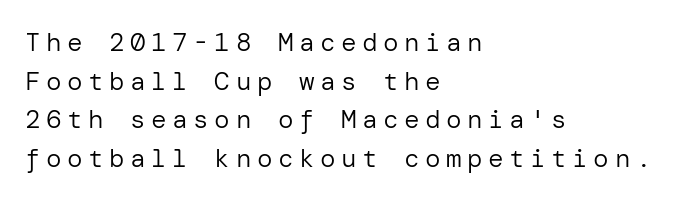
The image shows 26 px text type, upright; set left-aligned, normal line spacing (1.49x), unusually wide letter spacing (+0.21 em), not underlined.
